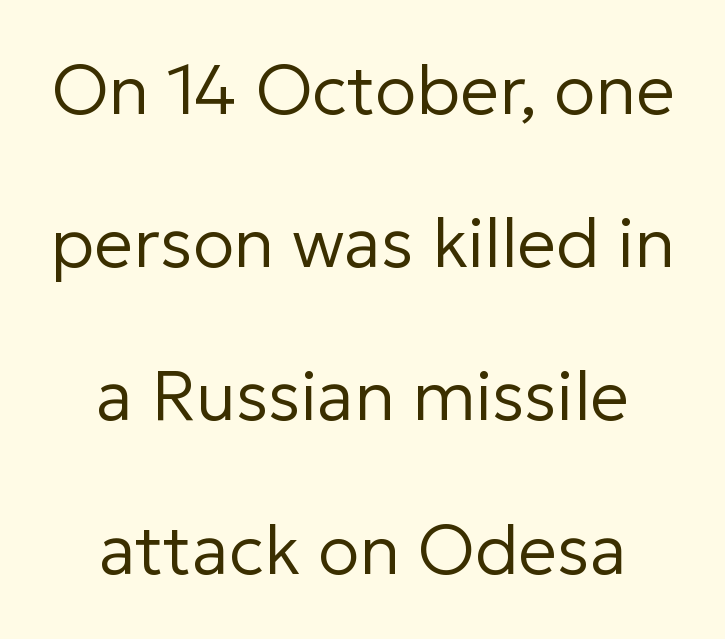
Q: Is the text bold? A: No.
Q: Is the text italic (slanted)? A: No, it is upright.
Q: Is the typeface a serif or a sans-serif typeface? A: Sans-serif.
Q: Is the text underlined? A: No.
Q: How is the paragraph aligned? A: Centered.
Q: Is the spacing between letters normal or unusually wide? A: Normal.
Q: Is the spacing between lines tight, normal or loose? A: Loose.
Q: Width (condensed, normal, or wide)? A: Normal.
Q: Stroke contrast? A: Low.
Q: x-height? A: Medium.
Q: Monospaced? A: No.
